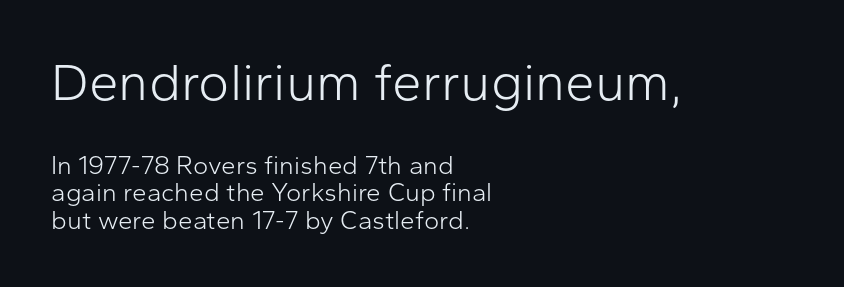
Bigger letters appear in the top chunk; the bottom chunk is reduced. Each word holds together tightly as a unit, with standard inter-letter gaps. Note the varied advance widths — an 'i' is clearly narrower than an 'm'. Posture: vertical. The space beneath each line is pristine and unruled. This sample trades vertical openness for compactness between lines.
